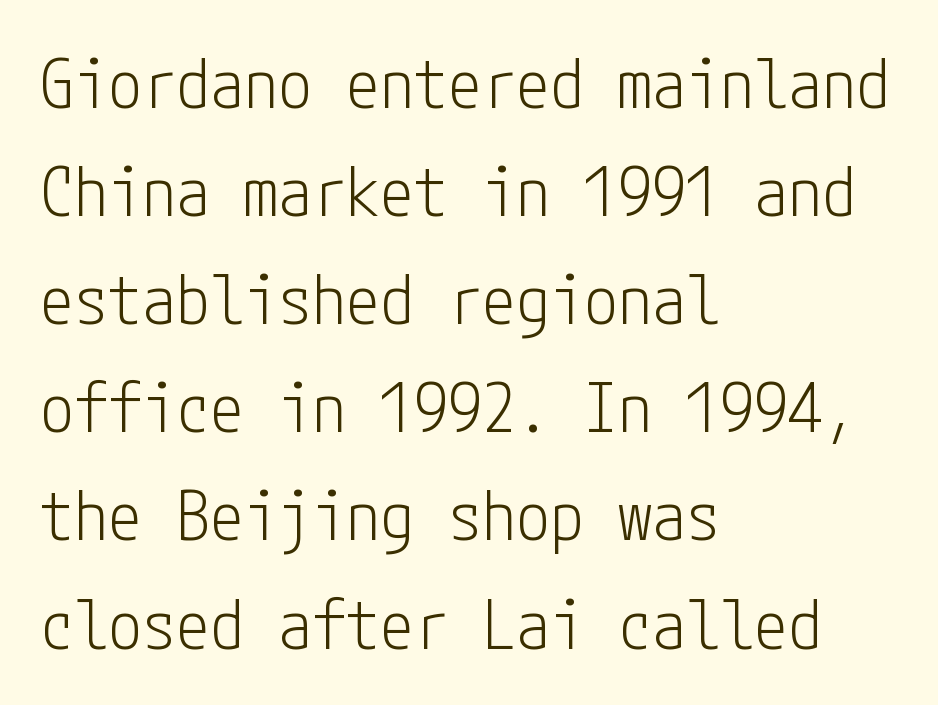
{"serif": "no", "italic": "no", "bold": "no", "weight": "light", "width": "condensed", "stroke_contrast": "low", "x_height": "medium", "underline": "no", "align": "left", "line_spacing": "normal", "line_spacing_ratio": 1.59, "letter_spacing": "normal", "letter_spacing_em": 0.0, "glyph_px": 68}
